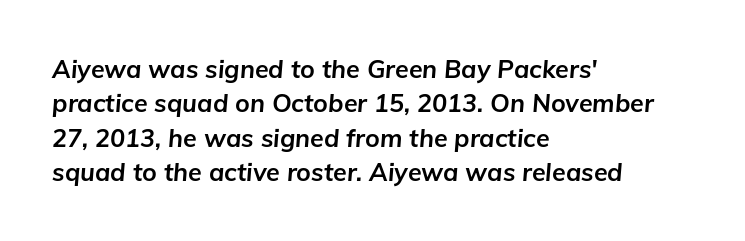
{"italic": "yes", "lean": "right", "slant_degrees": 5, "bold": "yes", "underline": "no", "align": "left", "line_spacing": "normal", "line_spacing_ratio": 1.38, "letter_spacing": "normal", "letter_spacing_em": 0.0, "glyph_px": 25}
